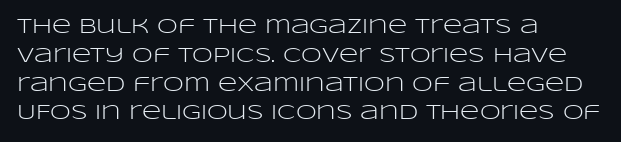
Q: Is the text bold? A: No.
Q: Is the text italic (slanted)? A: No, it is upright.
Q: Is the text underlined? A: No.
Q: How is the paragraph aligned? A: Left-aligned.
Q: Is the spacing between letters normal or unusually wide? A: Normal.
Q: Is the spacing between lines tight, normal or loose? A: Normal.
